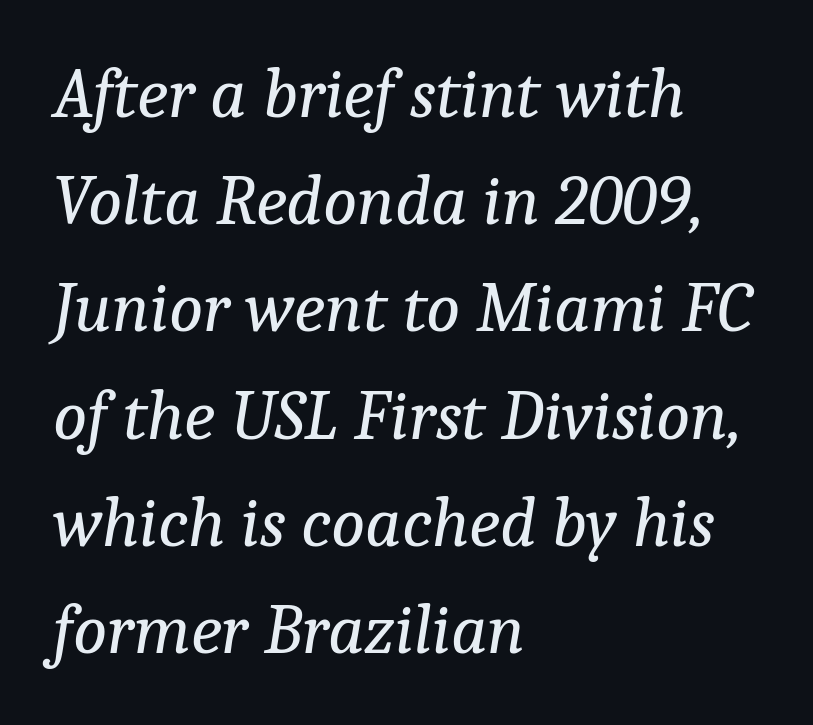
Q: Is the text bold? A: No.
Q: Is the text italic (slanted)? A: Yes, it leans right by about 9 degrees.
Q: Is the typeface a serif or a sans-serif typeface? A: Serif.
Q: Is the text underlined? A: No.
Q: How is the paragraph aligned? A: Left-aligned.
Q: Is the spacing between letters normal or unusually wide? A: Normal.
Q: Is the spacing between lines tight, normal or loose? A: Normal.
Q: Width (condensed, normal, or wide)? A: Normal.
Q: Stroke contrast? A: Low.
Q: x-height? A: Medium.
Q: Monospaced? A: No.
